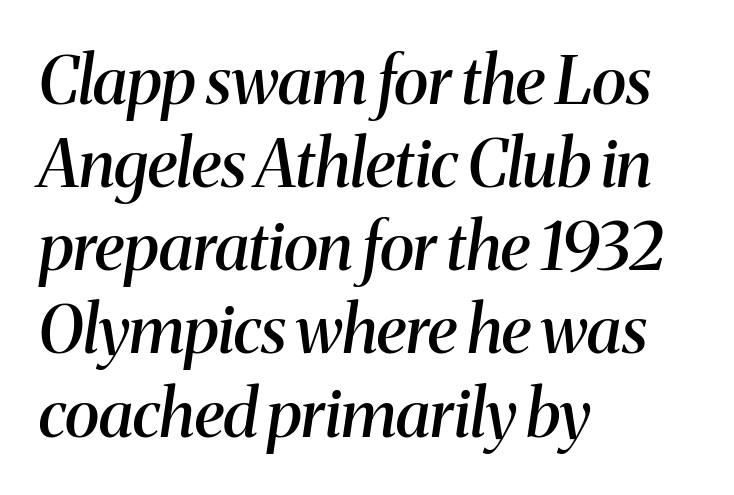
Q: Is the text bold? A: Semi-bold.
Q: Is the text italic (slanted)? A: Yes, it leans right by about 8 degrees.
Q: Is the typeface a serif or a sans-serif typeface? A: Serif.
Q: Is the text underlined? A: No.
Q: How is the paragraph aligned? A: Left-aligned.
Q: Is the spacing between letters normal or unusually wide? A: Normal.
Q: Is the spacing between lines tight, normal or loose? A: Normal.
Q: Width (condensed, normal, or wide)? A: Normal.
Q: Stroke contrast? A: Medium.
Q: x-height? A: Medium.
Q: Monospaced? A: No.
